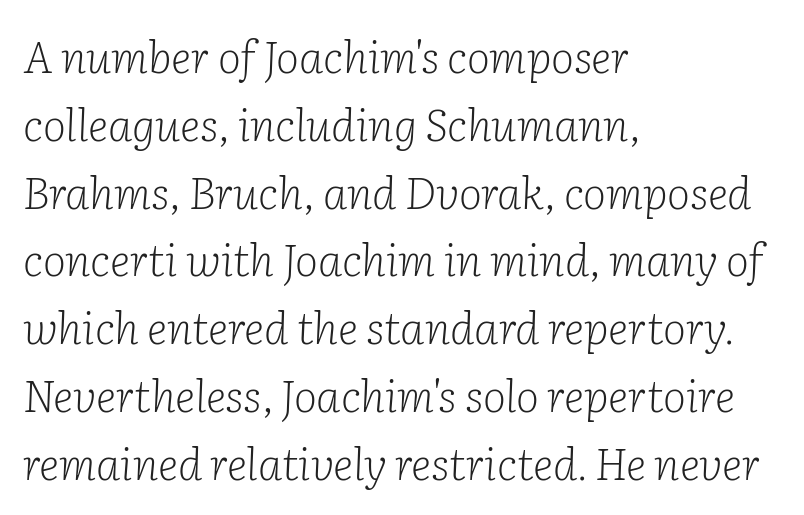
Looks like regular typesetting: each glyph gets only the width it needs. Baseline-to-baseline distance is the conventional proportion of letter height. Honestly, there is no underline to notice here at all. Stems and bowls with no extra thickness — not bold. What stands out about the letter spacing? Nothing — it is the standard amount. Italic: yes, the glyphs are oblique.
